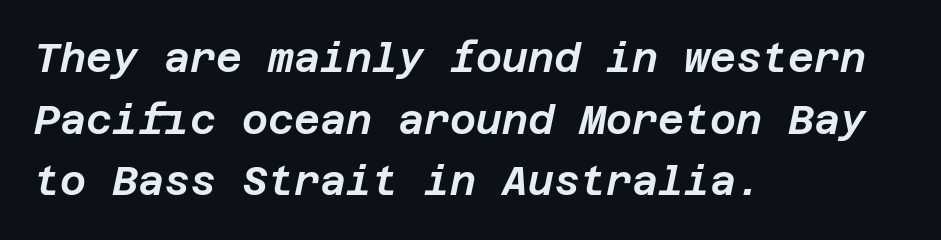
Q: Is the text italic (slanted)? A: Yes, it leans right by about 12 degrees.
Q: Is the text underlined? A: No.
Q: How is the paragraph aligned? A: Left-aligned.
Q: Is the spacing between letters normal or unusually wide? A: Normal.
Q: Is the spacing between lines tight, normal or loose? A: Normal.
Q: Width (condensed, normal, or wide)? A: Normal.
Q: Stroke contrast? A: Low.
Q: x-height? A: Large.
